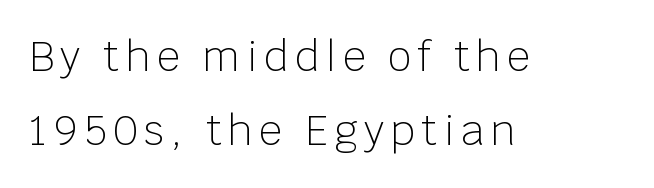
The image shows 41 px light sans-serif type, upright; set left-aligned, line spacing 1.81x, not underlined; low stroke contrast and a large x-height.
